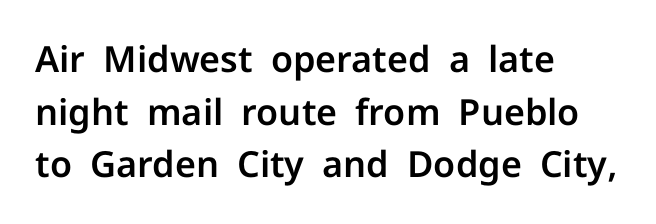
Default kerning and tracking; the words read as compact shapes. Regarding serifs, this sample does without them. Every row of glyphs begins at an identical x-position on the left. One glance says typical: line gaps are just what's usual. Is this a fixed-width face? No — the glyphs have proportional, varying widths. Lines of text with bare space underneath.
